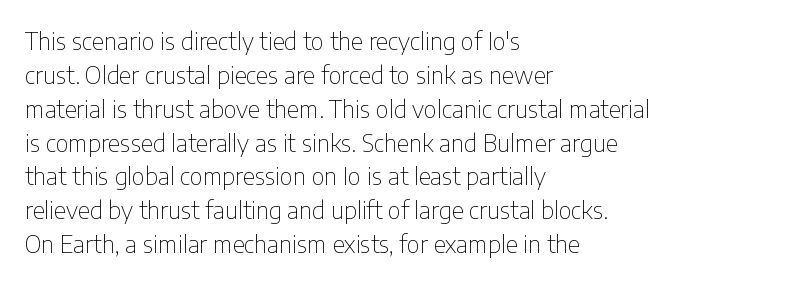
{"italic": "no", "bold": "no", "underline": "no", "align": "left", "line_spacing": "normal", "line_spacing_ratio": 1.41, "letter_spacing": "normal", "letter_spacing_em": 0.0, "glyph_px": 24}
